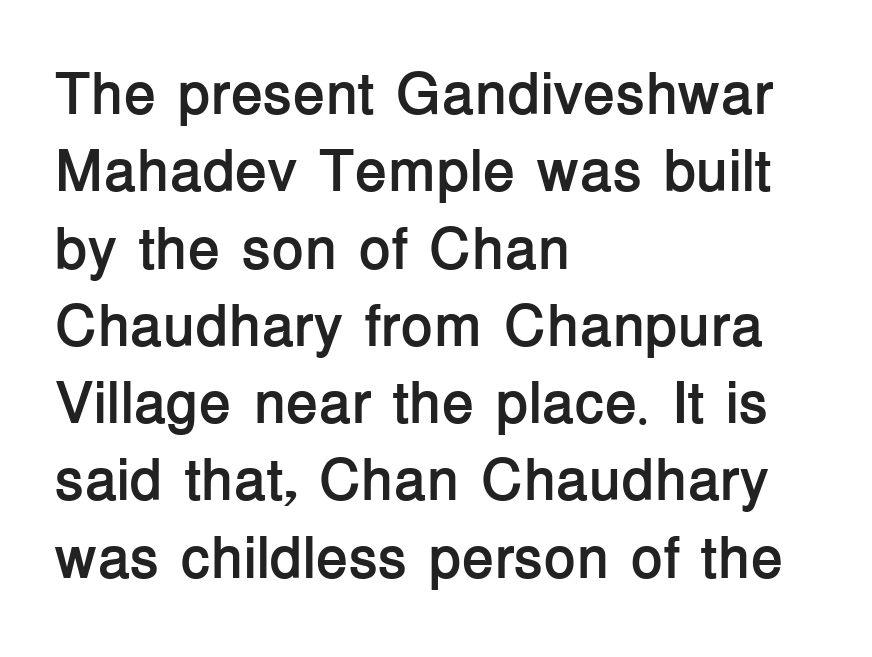
These lines are rendered in a variable-pitch font. As a designer I'd log this as weight 700, bold. Each line starts at the same left margin while the right side varies. Regarding serifs, this sample does without them. How are the letters spaced? Ordinarily, with no added tracking.
